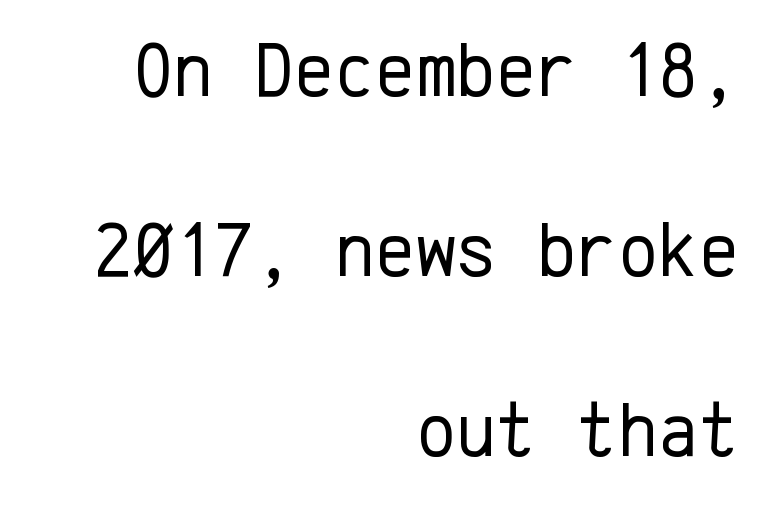
Q: Is the text bold? A: No.
Q: Is the text italic (slanted)? A: No, it is upright.
Q: Is the typeface a serif or a sans-serif typeface? A: Sans-serif.
Q: Is the text underlined? A: No.
Q: How is the paragraph aligned? A: Right-aligned.
Q: Is the spacing between letters normal or unusually wide? A: Normal.
Q: Is the spacing between lines tight, normal or loose? A: Loose.
Q: Width (condensed, normal, or wide)? A: Normal.
Q: Stroke contrast? A: Low.
Q: x-height? A: Medium.
Q: Monospaced? A: Yes.
